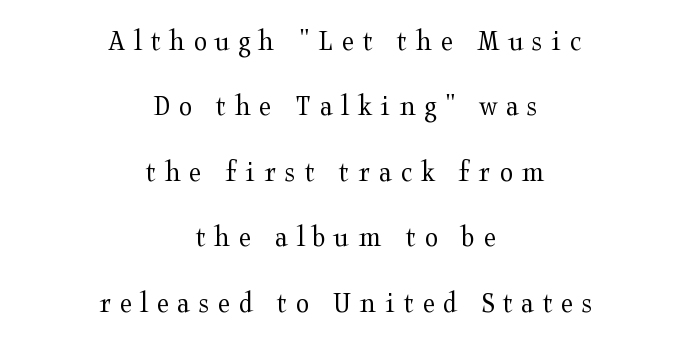
The image shows 30 px regular-weight, wide serif type, upright; set centered, loose line spacing (2.18x), unusually wide letter spacing (+0.29 em), not underlined; medium stroke contrast and a medium x-height.
